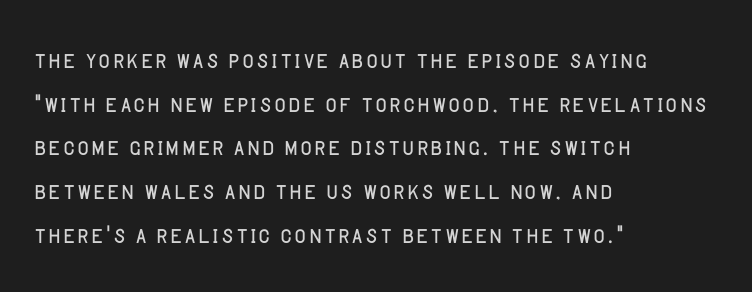
If you drew a line through each stem, it would be perfectly vertical. The foot of each line stays bare and open. The font is comparable to plain body text, perhaps lighter. Honestly, the row spacing looks completely unremarkable. These lines keep a tight, regular rhythm from letter to letter.
